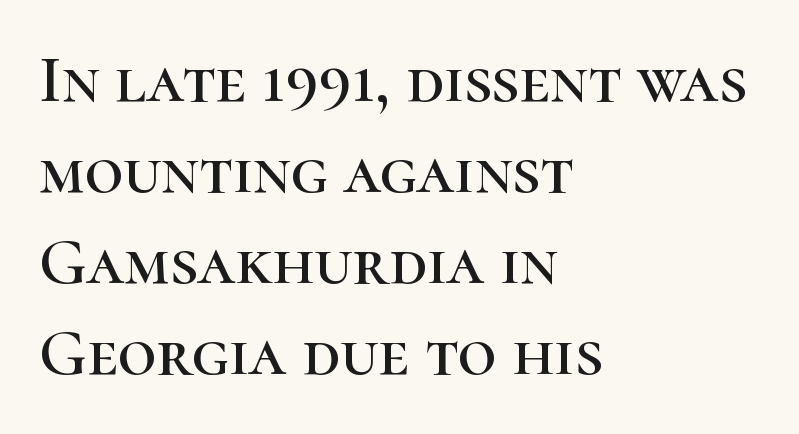
{"serif": "yes", "italic": "no", "width": "normal", "stroke_contrast": "high", "x_height": "medium", "monospaced": "no", "underline": "no", "align": "left", "line_spacing": "normal", "line_spacing_ratio": 1.36, "letter_spacing": "normal", "letter_spacing_em": 0.0, "glyph_px": 67}
